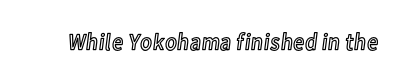
The image shows 24 px text type; set normal letter spacing, not underlined.
